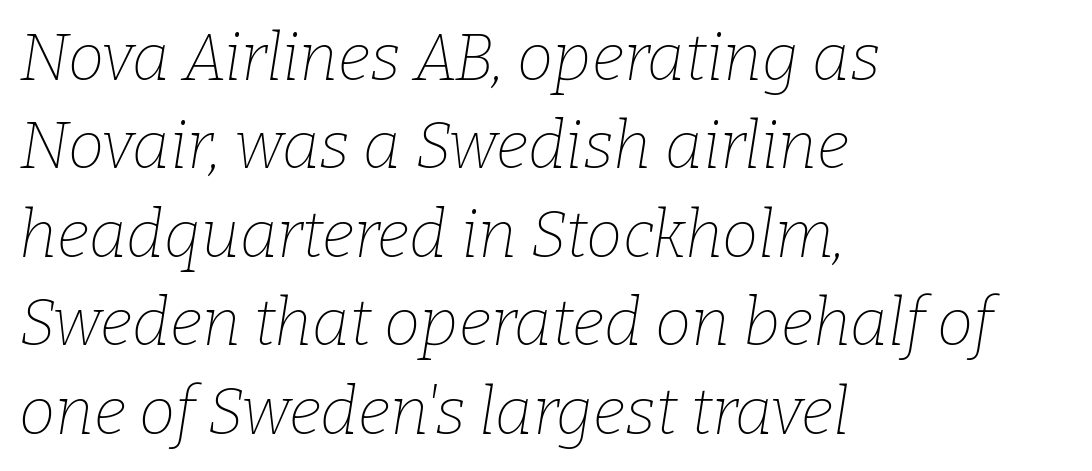
Horizontally, the lines are justified to the leading edge only. Stroke mass is kept to a normal reading level or below. Posture: slanted. If you measured baseline to baseline, you'd find a middling distance.
